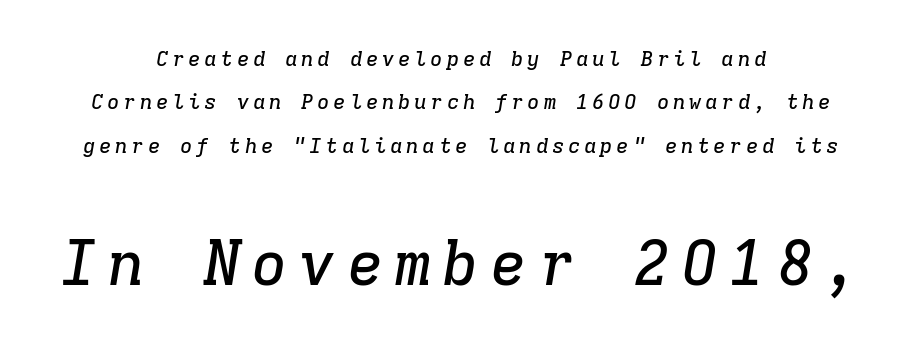
{"serif": "yes", "italic": "yes", "lean": "right", "slant_degrees": 9, "width": "normal", "stroke_contrast": "low", "x_height": "medium", "monospaced": "yes", "underline": "no", "align": "center", "line_spacing": "loose", "line_spacing_ratio": 2.07, "larger_block": "second", "size_ratio": 2.95, "glyph_px": 62}
